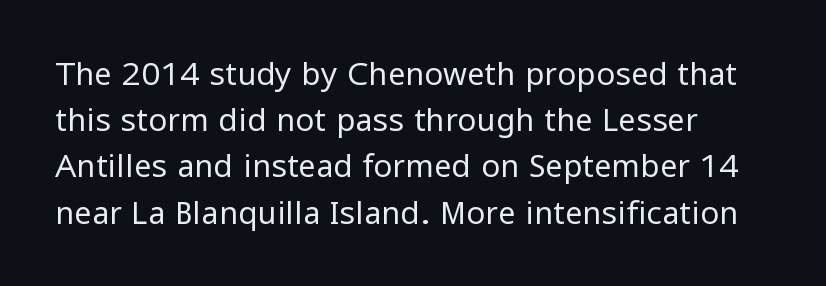
{"serif": "no", "italic": "no", "bold": "no", "weight": "regular", "width": "normal", "stroke_contrast": "low", "x_height": "medium", "monospaced": "no", "underline": "no", "align": "left", "line_spacing": "normal", "line_spacing_ratio": 1.49, "letter_spacing": "normal", "letter_spacing_em": 0.0, "glyph_px": 31}
